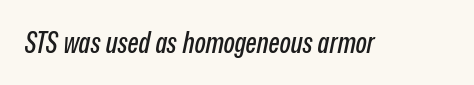
Q: Is the text italic (slanted)? A: Yes, it leans right by about 12 degrees.
Q: Is the text underlined? A: No.
Q: Is the spacing between letters normal or unusually wide? A: Normal.
Q: Width (condensed, normal, or wide)? A: Condensed.
Q: Stroke contrast? A: Low.
Q: x-height? A: Medium.
Q: Monospaced? A: No.
